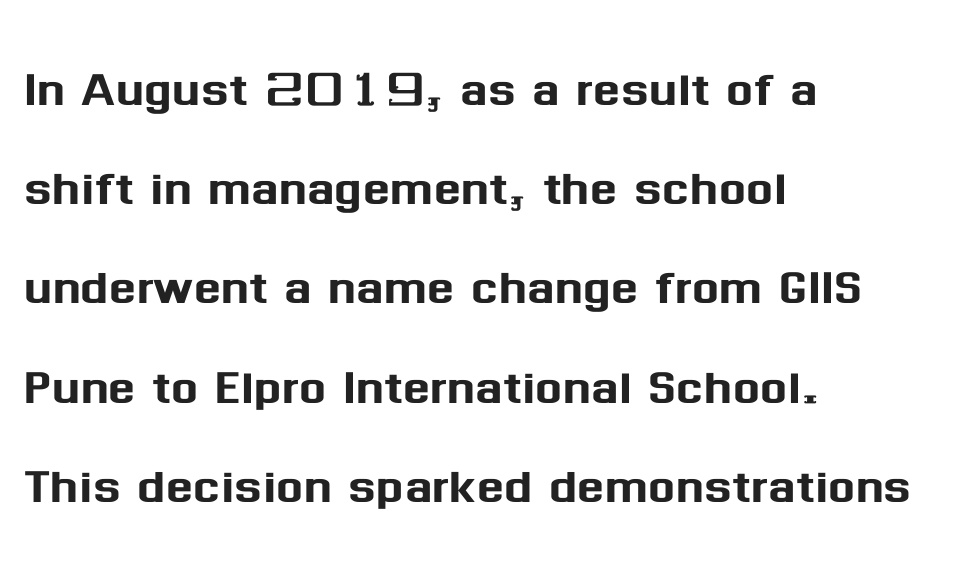
The image shows 64 px sans-serif type, upright; set left-aligned, normal line spacing (1.55x), normal letter spacing, not underlined; medium stroke contrast and a medium x-height.
